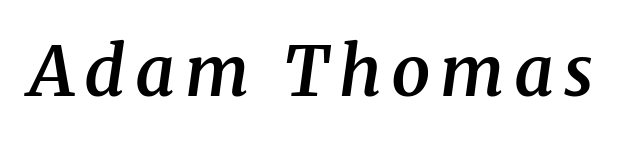
{"serif": "yes", "italic": "yes", "lean": "right", "slant_degrees": 8, "bold": "semi", "weight": "semibold", "width": "normal", "stroke_contrast": "medium", "x_height": "medium", "monospaced": "no", "underline": "no", "glyph_px": 69}
